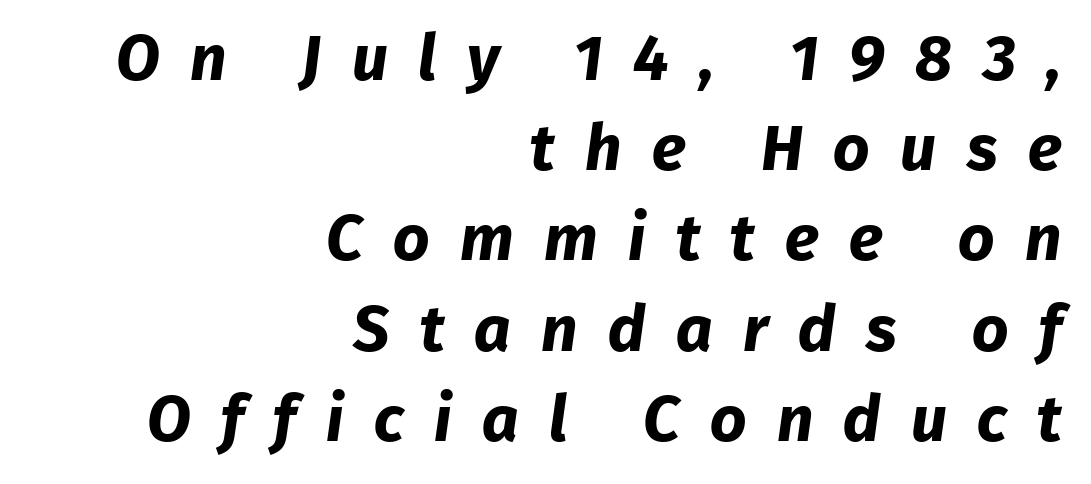
Q: Is the text bold? A: Yes.
Q: Is the typeface a serif or a sans-serif typeface? A: Sans-serif.
Q: Is the text underlined? A: No.
Q: How is the paragraph aligned? A: Right-aligned.
Q: Is the spacing between letters normal or unusually wide? A: Unusually wide.
Q: Is the spacing between lines tight, normal or loose? A: Normal.
Q: Width (condensed, normal, or wide)? A: Normal.
Q: Stroke contrast? A: Low.
Q: x-height? A: Medium.
Q: Monospaced? A: No.
